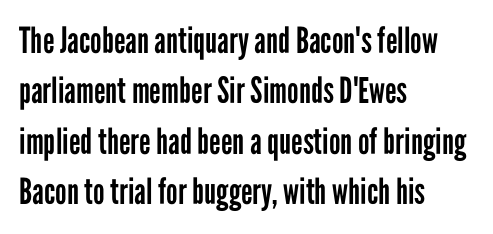
The image shows 36 px regular-weight, condensed sans-serif type, upright; set left-aligned, normal line spacing (1.4x), normal letter spacing, not underlined; low stroke contrast and a medium x-height.
